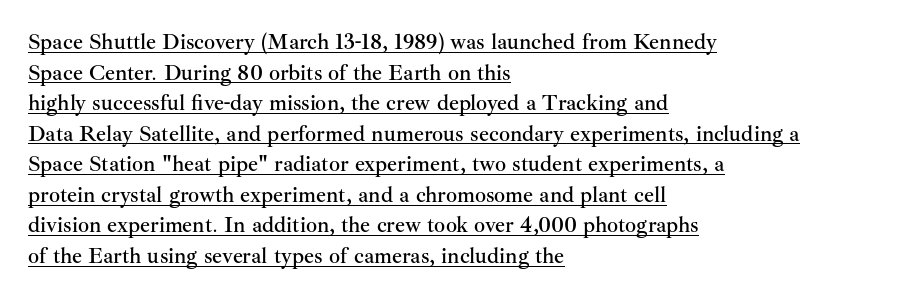
{"italic": "no", "underline": "yes", "align": "left", "line_spacing": "normal", "line_spacing_ratio": 1.39, "letter_spacing": "normal", "letter_spacing_em": 0.0, "glyph_px": 22}
